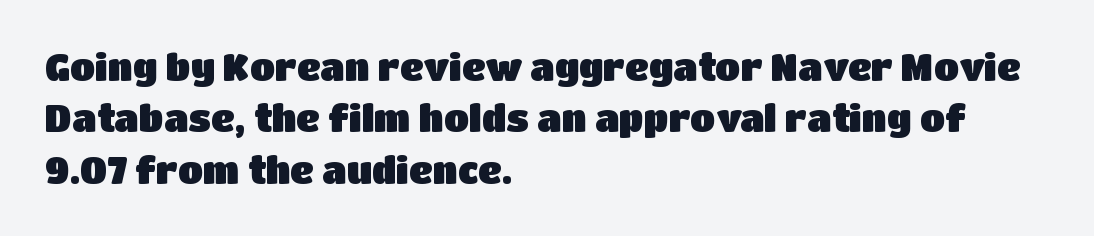
The image shows 37 px sans-serif type, upright; set left-aligned, normal line spacing (1.39x), normal letter spacing, not underlined; low stroke contrast and a large x-height.
